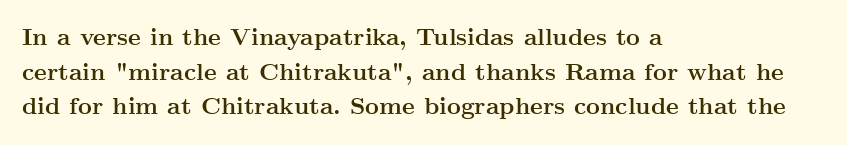
Q: Is the text bold? A: Yes.
Q: Is the text italic (slanted)? A: No, it is upright.
Q: Is the text underlined? A: No.
Q: How is the paragraph aligned? A: Left-aligned.
Q: Is the spacing between letters normal or unusually wide? A: Normal.
Q: Is the spacing between lines tight, normal or loose? A: Normal.
